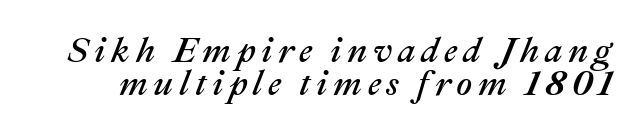
Q: Is the text italic (slanted)? A: Yes, it leans right by about 22 degrees.
Q: Is the text underlined? A: No.
Q: Is the spacing between lines tight, normal or loose? A: Tight.
Q: Width (condensed, normal, or wide)? A: Normal.
Q: Stroke contrast? A: Medium.
Q: x-height? A: Medium.
Q: Monospaced? A: No.
